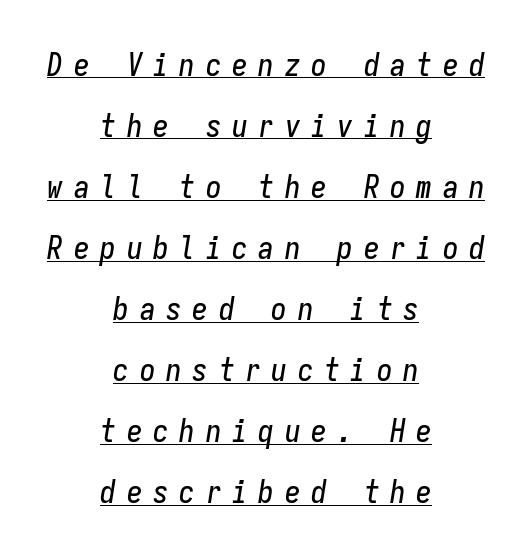
The image shows 31 px condensed type, italic (leaning right), monospaced; set centered, loose line spacing (1.97x), unusually wide letter spacing (+0.35 em), underlined; low stroke contrast and a medium x-height.
